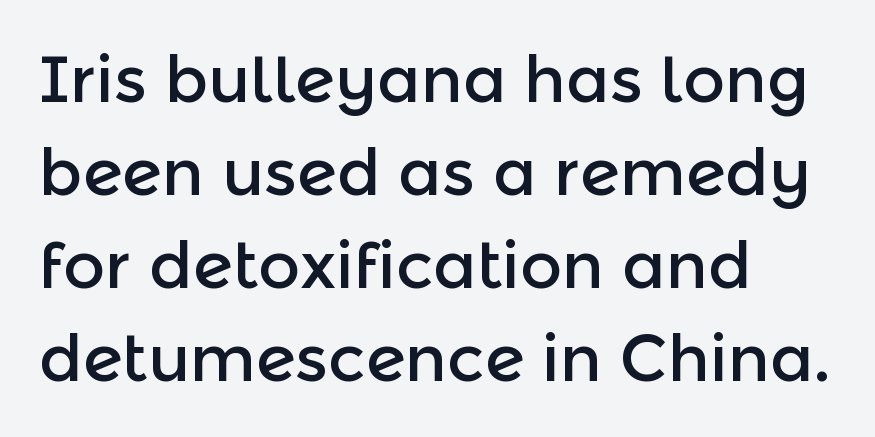
{"serif": "no", "italic": "no", "width": "normal", "x_height": "medium", "monospaced": "no", "underline": "no", "align": "left", "line_spacing": "normal", "line_spacing_ratio": 1.43, "letter_spacing": "normal", "letter_spacing_em": 0.0, "glyph_px": 65}
